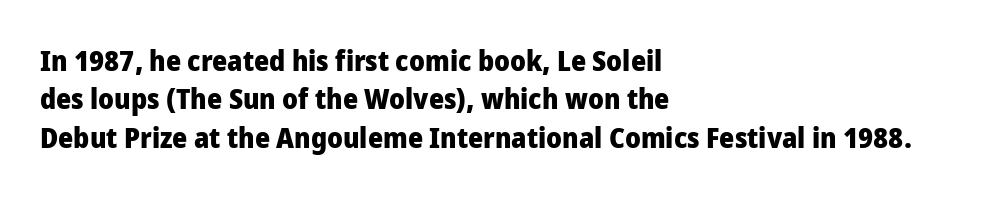
Q: Is the text bold? A: Yes.
Q: Is the text italic (slanted)? A: No, it is upright.
Q: Is the typeface a serif or a sans-serif typeface? A: Sans-serif.
Q: Is the text underlined? A: No.
Q: How is the paragraph aligned? A: Left-aligned.
Q: Is the spacing between letters normal or unusually wide? A: Normal.
Q: Is the spacing between lines tight, normal or loose? A: Normal.
Q: Width (condensed, normal, or wide)? A: Normal.
Q: Stroke contrast? A: Low.
Q: x-height? A: Medium.
Q: Monospaced? A: No.
